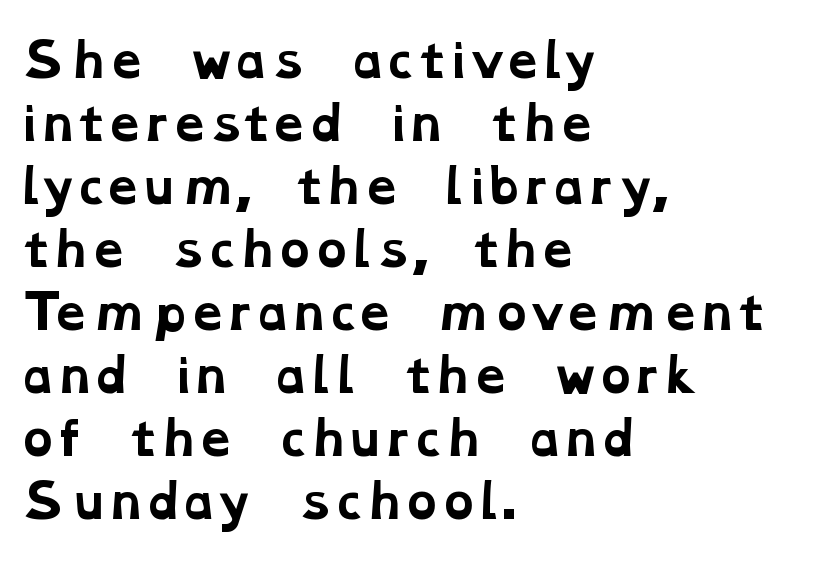
The paragraph has a hard left edge and a soft right edge. Regarding leading, the lines here are spaced in the standard way. Look at the stroke-to-counter ratio: heavy, a bold. The face used here is proportionally spaced, like ordinary book or web type.
